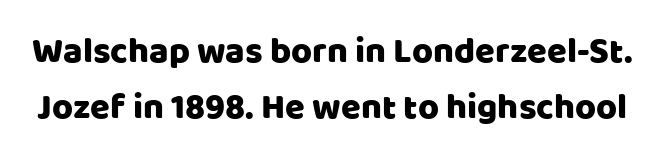
To sum up the face: it is a sans, with no serifs. Spacing between characters is what you'd get straight out of the box. A bare baseline throughout the passage. The letters stand straight up with perfectly vertical stems. This block has exactly the height ordinary leading produces. Think of a printed novel: that variable character pitch is what you see here.
